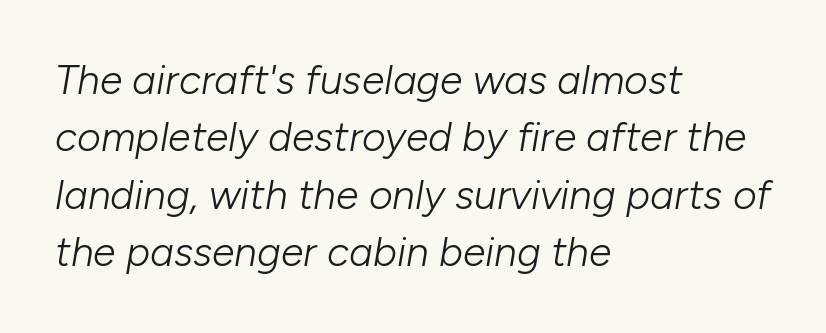
Q: Is the text bold? A: No.
Q: Is the text italic (slanted)? A: Yes, it leans right by about 10 degrees.
Q: Is the text underlined? A: No.
Q: How is the paragraph aligned? A: Left-aligned.
Q: Is the spacing between letters normal or unusually wide? A: Normal.
Q: Is the spacing between lines tight, normal or loose? A: Normal.
Q: Width (condensed, normal, or wide)? A: Normal.
Q: Stroke contrast? A: Low.
Q: x-height? A: Medium.
Q: Monospaced? A: No.
